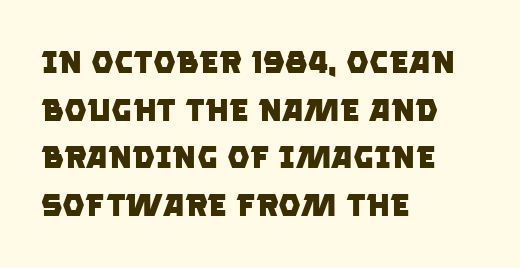
This sample uses a sans-serif face. What's the leading like? Ordinary, nothing unusual. Here the glyphs are tracked normally, forming tight word shapes. This sample has the flowing, uneven cadence of proportional lettering. A bare baseline throughout the passage.
